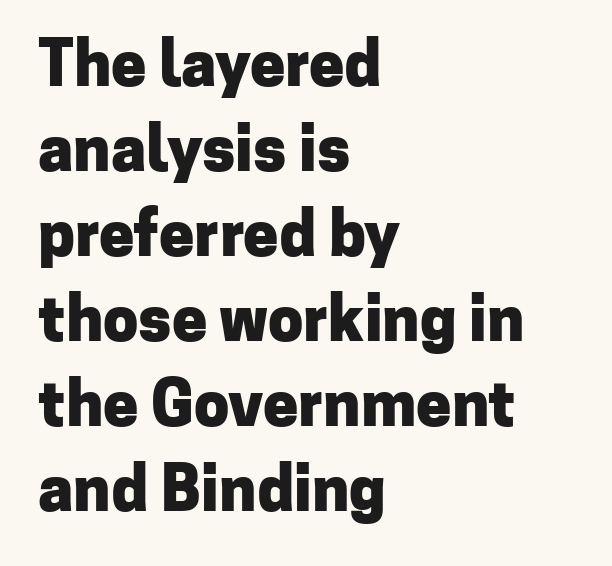
Q: Is the text bold? A: Yes.
Q: Is the text italic (slanted)? A: No, it is upright.
Q: Is the typeface a serif or a sans-serif typeface? A: Sans-serif.
Q: Is the text underlined? A: No.
Q: How is the paragraph aligned? A: Left-aligned.
Q: Is the spacing between letters normal or unusually wide? A: Normal.
Q: Is the spacing between lines tight, normal or loose? A: Normal.
Q: Width (condensed, normal, or wide)? A: Normal.
Q: Stroke contrast? A: Low.
Q: x-height? A: Medium.
Q: Monospaced? A: No.
